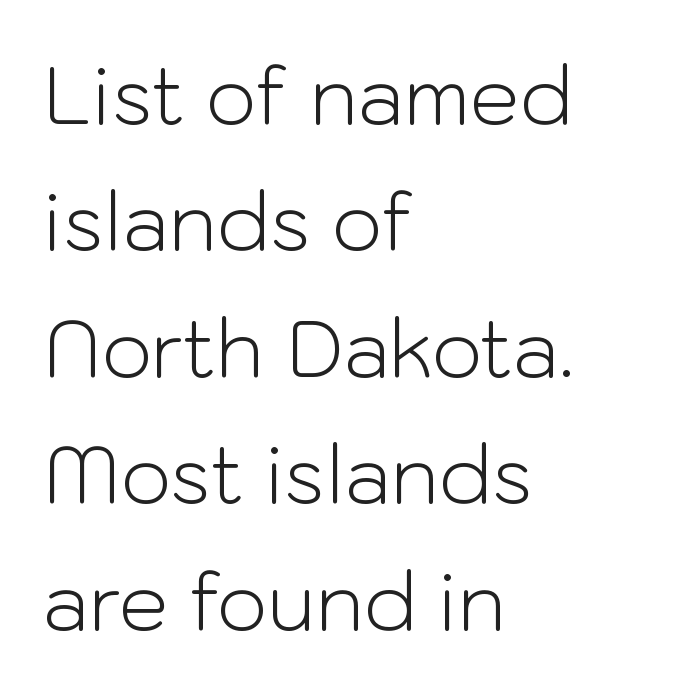
Q: Is the text bold? A: No.
Q: Is the text italic (slanted)? A: No, it is upright.
Q: Is the typeface a serif or a sans-serif typeface? A: Sans-serif.
Q: Is the text underlined? A: No.
Q: How is the paragraph aligned? A: Left-aligned.
Q: Is the spacing between letters normal or unusually wide? A: Normal.
Q: Is the spacing between lines tight, normal or loose? A: Normal.
Q: Width (condensed, normal, or wide)? A: Normal.
Q: Stroke contrast? A: Low.
Q: x-height? A: Medium.
Q: Monospaced? A: No.
